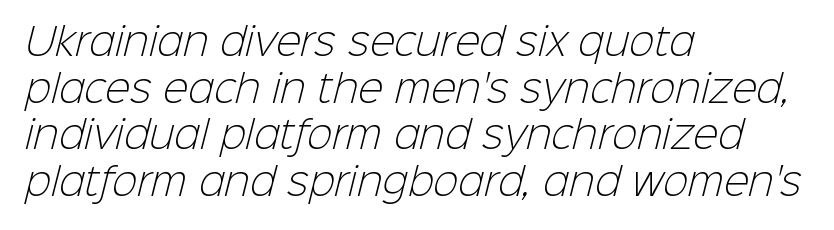
Q: Is the text bold? A: No.
Q: Is the typeface a serif or a sans-serif typeface? A: Sans-serif.
Q: Is the text underlined? A: No.
Q: How is the paragraph aligned? A: Left-aligned.
Q: Is the spacing between letters normal or unusually wide? A: Normal.
Q: Width (condensed, normal, or wide)? A: Normal.
Q: Stroke contrast? A: Low.
Q: x-height? A: Medium.
Q: Monospaced? A: No.
